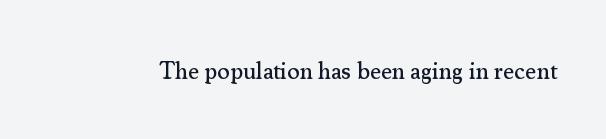
The image shows 24 px text type, upright; set normal letter spacing, not underlined.
